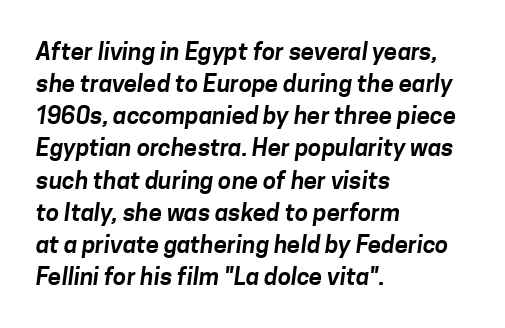
The specimen omits any rule beneath the text block's lines. The setting favours the left margin, as ordinary paragraphs usually do. Vertically, the passage feels balanced, rows spaced as you'd expect. The letterforms sit shoulder to shoulder at normal distance.
